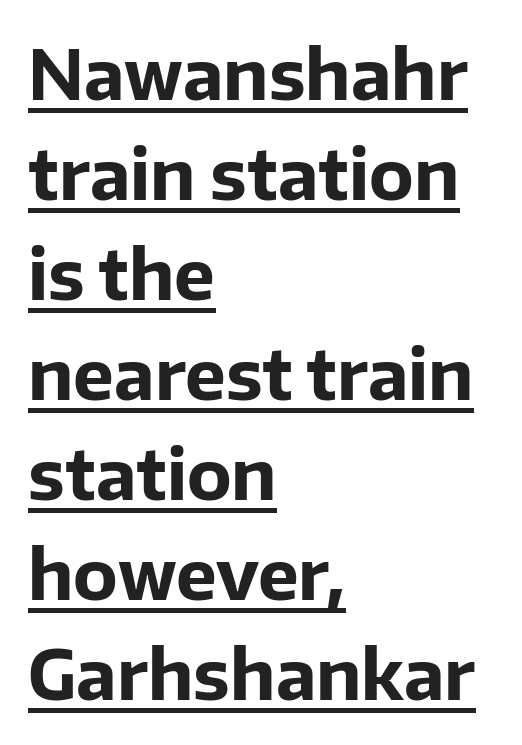
I'd describe the lettering as bold — thick and assertive. Nothing sits at the stroke ends, so this counts as sans-serif. The paragraph has a hard left edge and a soft right edge. This rendering features underlined lettering.
